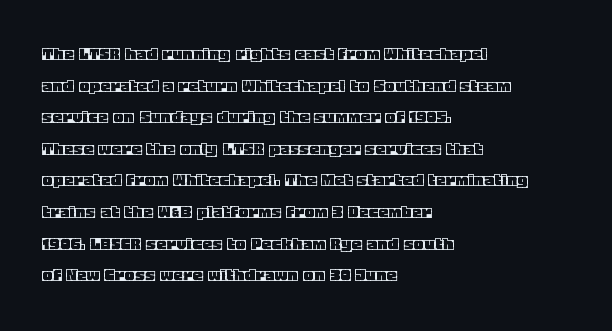
The image shows 20 px text type, upright; set left-aligned, normal line spacing (1.58x), normal letter spacing, not underlined.
